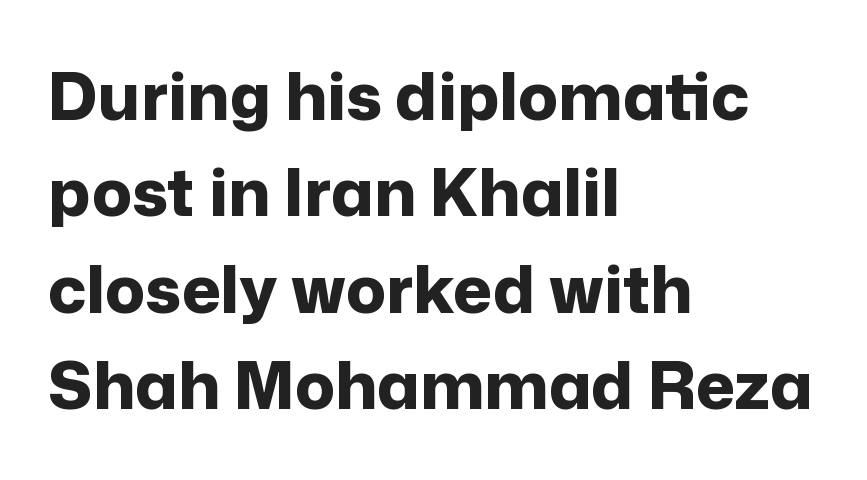
The image shows 66 px bold sans-serif type, upright; set left-aligned, normal line spacing (1.46x), normal letter spacing, not underlined; low stroke contrast and a medium x-height.
